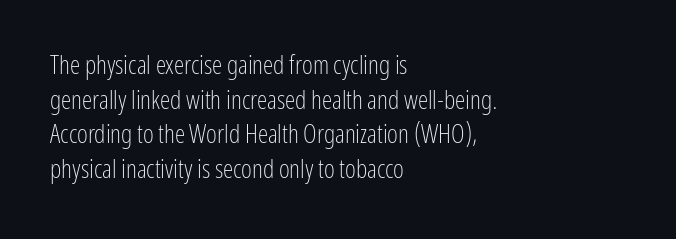
No chunkiness to these letters — they're not bold. A classic flush-left, rag-right setting is used for this passage. One glance says typical: line gaps are just what's usual. The letters sit at their default tracking, neither squeezed nor spread.
